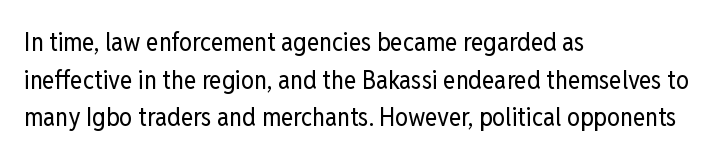
This sample is left-justified, so line endings fall wherever the words run out. Short note: letters normally spaced. These lines were composed using upright roman letters. Nothing heavy about these letters — not bold at all. The glyphs are unaccompanied by any horizontal stroke below them. Quick note: interline space is typical.
